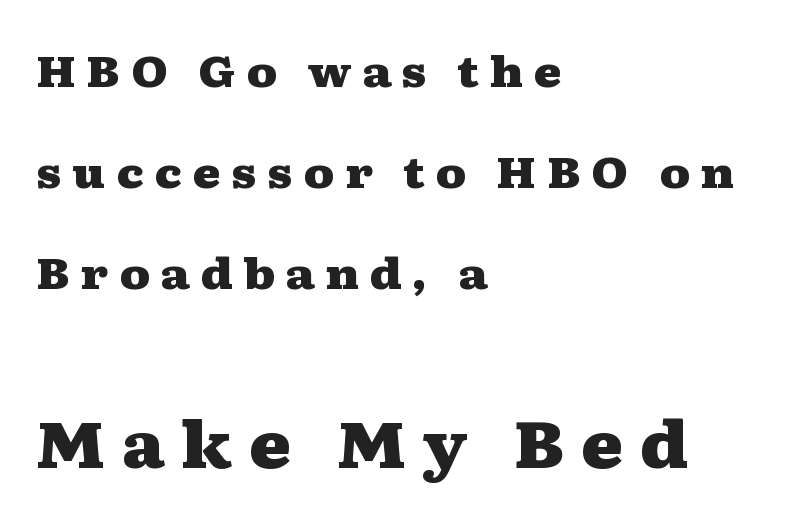
The image shows 65 px heavy, wide serif type, upright; set left-aligned, loose line spacing (2.35x), unusually wide letter spacing (+0.24 em), not underlined; the second (bottom) block is 1.51x larger; medium stroke contrast and a medium x-height.
